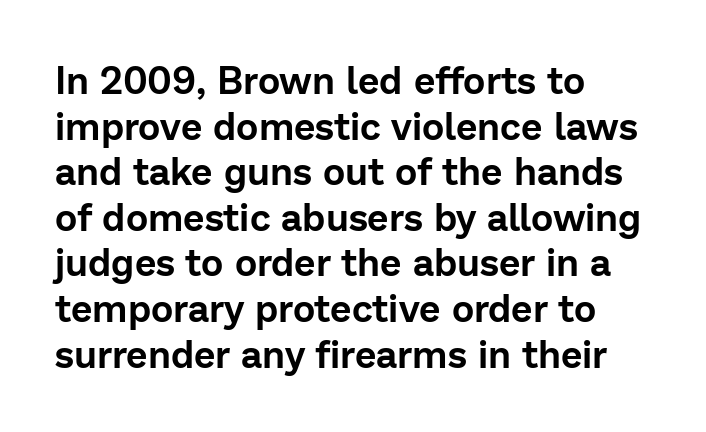
The glyphs in this specimen are sans serif. If you drew a line through each stem, it would be perfectly vertical. Do the characters align in a grid? No, the font is proportional. Tracking value appears to be zero — textbook default spacing.
